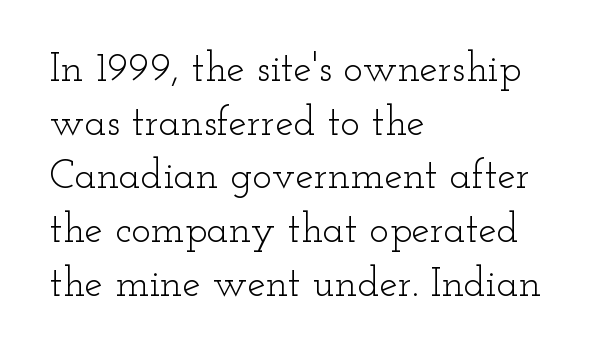
Q: Is the text bold? A: No.
Q: Is the text italic (slanted)? A: No, it is upright.
Q: Is the typeface a serif or a sans-serif typeface? A: Serif.
Q: Is the text underlined? A: No.
Q: How is the paragraph aligned? A: Left-aligned.
Q: Is the spacing between letters normal or unusually wide? A: Normal.
Q: Is the spacing between lines tight, normal or loose? A: Normal.
Q: Width (condensed, normal, or wide)? A: Wide.
Q: Stroke contrast? A: Low.
Q: x-height? A: Small.
Q: Monospaced? A: No.
